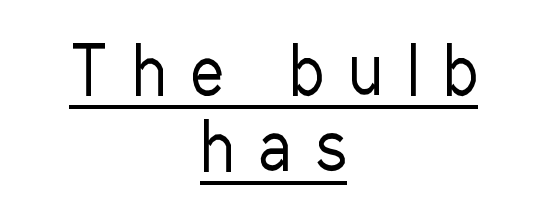
The image shows 65 px regular-weight, condensed sans-serif type, upright; set centered, line spacing 1.17x, unusually wide letter spacing (+0.39 em), underlined; low stroke contrast and a medium x-height.
